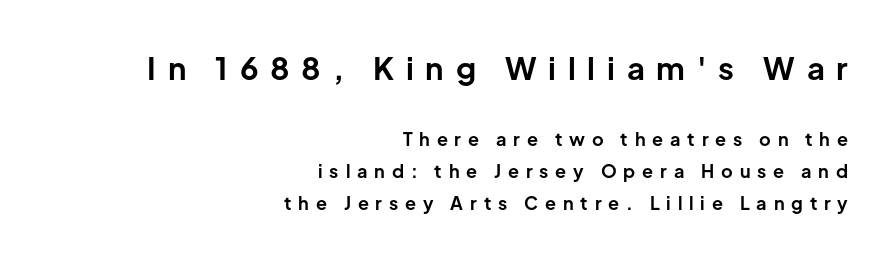
The image shows 31 px bold sans-serif type, upright; set right-aligned, line spacing 1.78x, unusually wide letter spacing (+0.38 em), not underlined; the first (top) block is 1.72x larger; low stroke contrast and a medium x-height.
